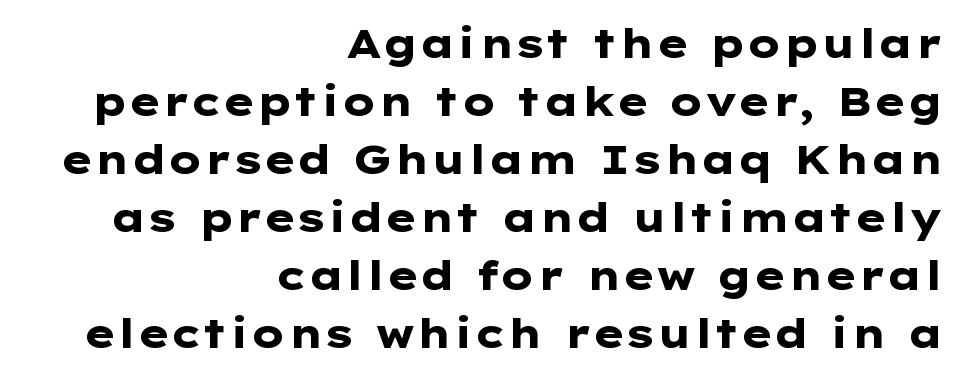
Q: Is the text bold? A: Yes.
Q: Is the text italic (slanted)? A: No, it is upright.
Q: Is the typeface a serif or a sans-serif typeface? A: Sans-serif.
Q: Is the text underlined? A: No.
Q: How is the paragraph aligned? A: Right-aligned.
Q: Is the spacing between letters normal or unusually wide? A: Normal.
Q: Is the spacing between lines tight, normal or loose? A: Normal.
Q: Width (condensed, normal, or wide)? A: Wide.
Q: Stroke contrast? A: Low.
Q: x-height? A: Medium.
